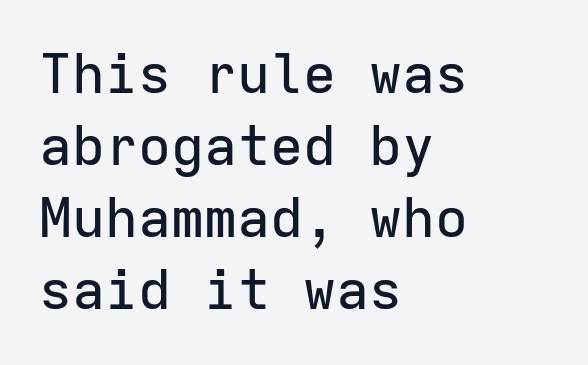
Does extra space separate the letters? No, they use regular spacing. Normally led — the rows are evenly, conventionally spaced. Letterform terminals end flat and unadorned throughout the passage. These lines are rendered in a fixed-pitch font.
